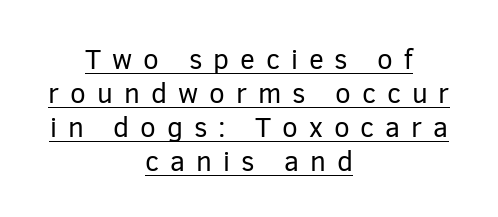
The image shows 28 px regular-weight sans-serif type, upright; set centered, line spacing 1.21x, unusually wide letter spacing (+0.39 em), underlined; low stroke contrast and a medium x-height.
